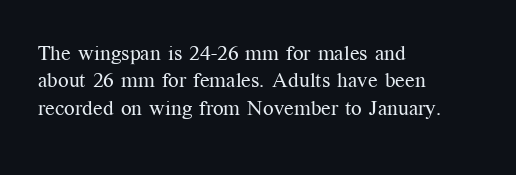
The image shows 21 px text type, upright; set left-aligned, normal line spacing (1.3x), normal letter spacing, not underlined.
